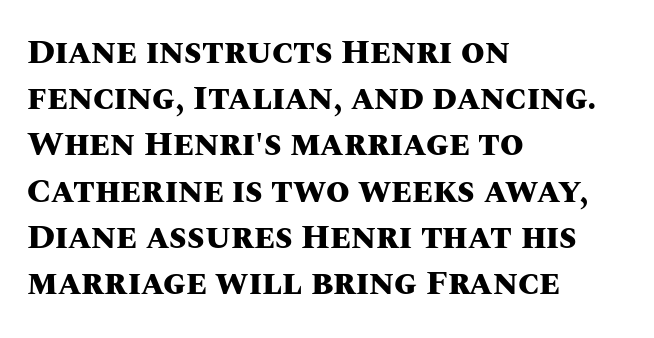
Q: Is the text bold? A: Yes.
Q: Is the text italic (slanted)? A: No, it is upright.
Q: Is the text underlined? A: No.
Q: How is the paragraph aligned? A: Left-aligned.
Q: Is the spacing between letters normal or unusually wide? A: Normal.
Q: Is the spacing between lines tight, normal or loose? A: Normal.
Q: Width (condensed, normal, or wide)? A: Normal.
Q: Stroke contrast? A: Medium.
Q: x-height? A: Large.
Q: Monospaced? A: No.
